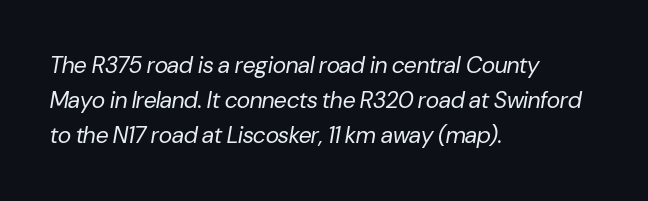
Q: Is the text bold? A: No.
Q: Is the text italic (slanted)? A: Yes, it leans right by about 10 degrees.
Q: Is the text underlined? A: No.
Q: How is the paragraph aligned? A: Left-aligned.
Q: Is the spacing between letters normal or unusually wide? A: Normal.
Q: Is the spacing between lines tight, normal or loose? A: Normal.
